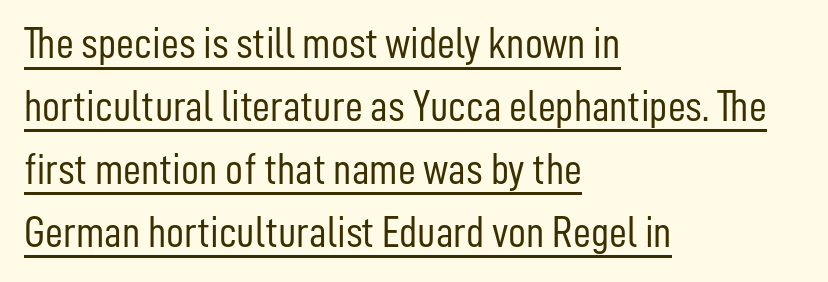
The image shows 44 px light, condensed sans-serif type, upright; set left-aligned, normal line spacing (1.43x), normal letter spacing, underlined; low stroke contrast and a medium x-height.
